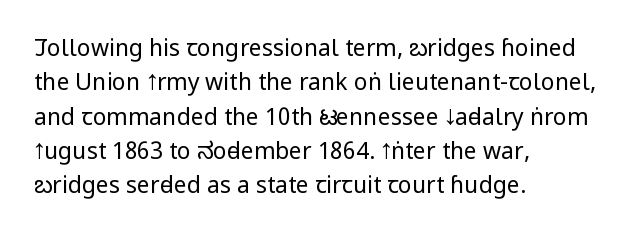
Q: Is the text bold? A: No.
Q: Is the text italic (slanted)? A: No, it is upright.
Q: Is the text underlined? A: No.
Q: How is the paragraph aligned? A: Left-aligned.
Q: Is the spacing between letters normal or unusually wide? A: Normal.
Q: Is the spacing between lines tight, normal or loose? A: Normal.
